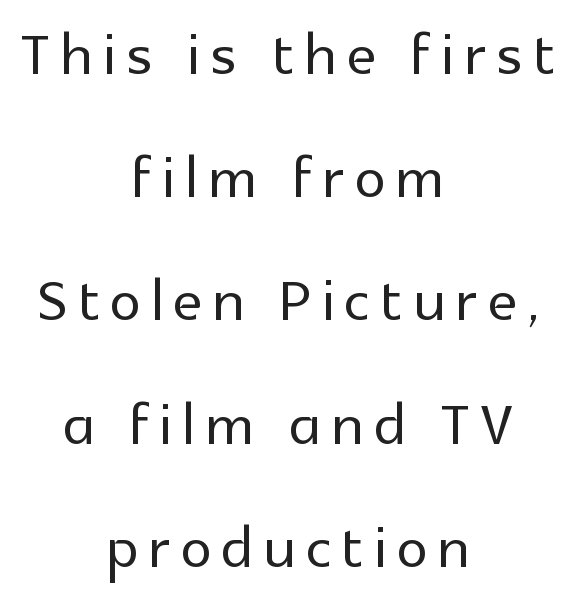
{"serif": "no", "italic": "no", "width": "normal", "x_height": "medium", "monospaced": "no", "underline": "no", "align": "center", "line_spacing": "normal", "line_spacing_ratio": 1.56, "glyph_px": 79}
